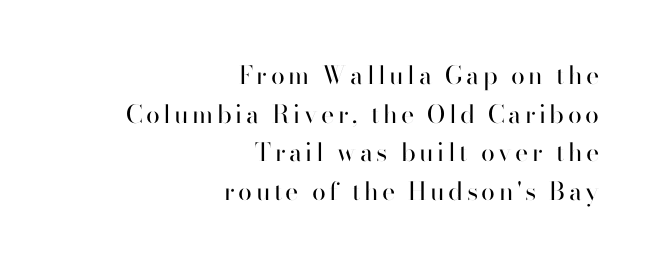
Q: Is the text bold? A: No.
Q: Is the text italic (slanted)? A: No, it is upright.
Q: Is the text underlined? A: No.
Q: How is the paragraph aligned? A: Right-aligned.
Q: Is the spacing between lines tight, normal or loose? A: Normal.
